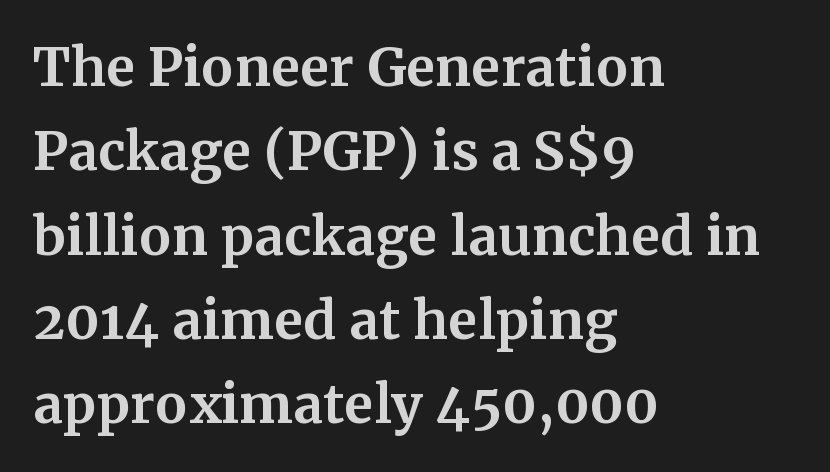
The image shows 53 px bold serif type, upright; set left-aligned, normal line spacing (1.59x), normal letter spacing, not underlined; medium stroke contrast and a medium x-height.
